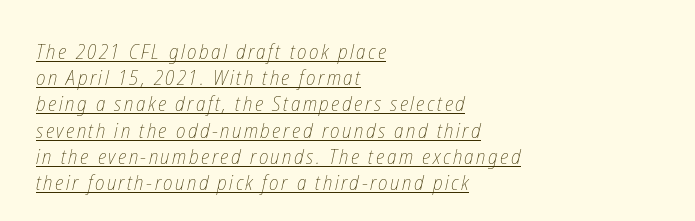
The image shows 21 px text type; set left-aligned, normal line spacing (1.25x), underlined.
